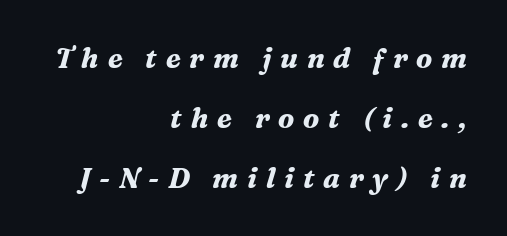
The letters are spread apart with noticeably loose tracking. You could not count columns in this text — the font is proportionally spaced. Italic? Definitely — the glyphs are oblique. Emphasis by weight is at full strength: bold. These lines are set flush right with a ragged left edge.
